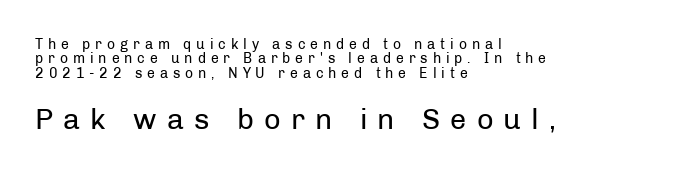
The image shows 29 px regular-weight sans-serif type, upright; set left-aligned, tight line spacing (1.03x), unusually wide letter spacing (+0.35 em), not underlined; the second (bottom) block is 2.07x larger; low stroke contrast and a medium x-height.
